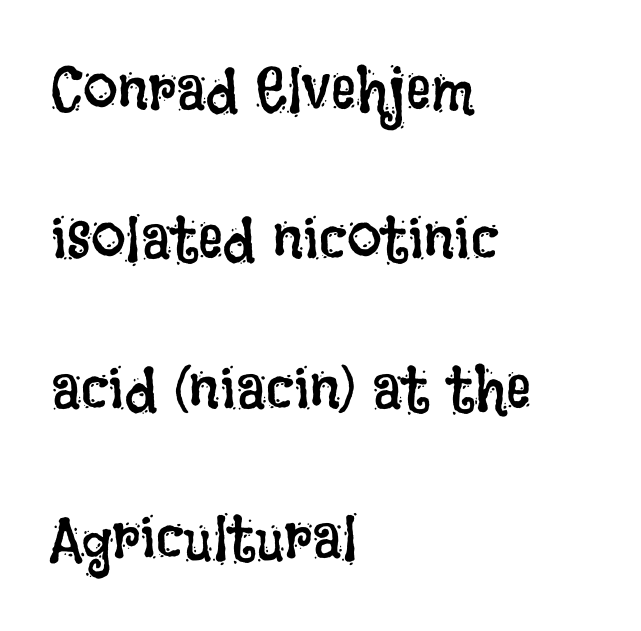
The image shows 62 px regular-weight, condensed type, upright; set left-aligned, loose line spacing (2.41x), normal letter spacing, not underlined; low stroke contrast and a large x-height.
